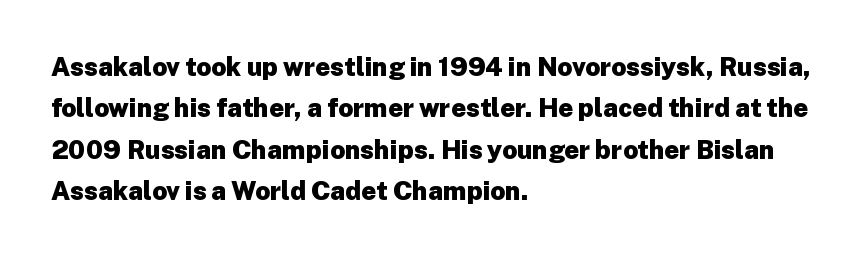
The image shows 26 px bold type, upright; set left-aligned, normal line spacing (1.59x), normal letter spacing, not underlined.
